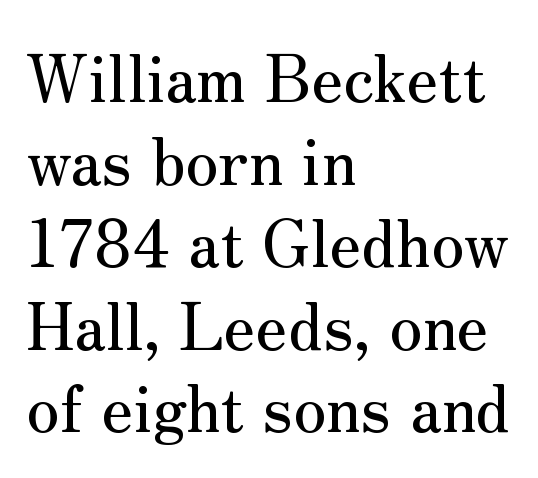
Q: Is the text italic (slanted)? A: No, it is upright.
Q: Is the typeface a serif or a sans-serif typeface? A: Serif.
Q: Is the text underlined? A: No.
Q: How is the paragraph aligned? A: Left-aligned.
Q: Is the spacing between letters normal or unusually wide? A: Normal.
Q: Is the spacing between lines tight, normal or loose? A: Normal.
Q: Width (condensed, normal, or wide)? A: Normal.
Q: Stroke contrast? A: Medium.
Q: x-height? A: Small.
Q: Monospaced? A: No.
